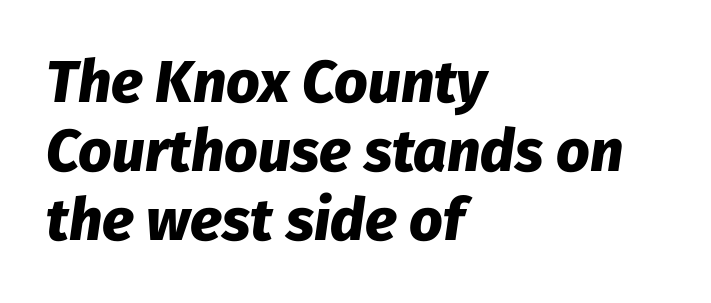
The image shows 59 px heavy type, italic (leaning right); set left-aligned, line spacing 1.17x, normal letter spacing, not underlined; low stroke contrast and a medium x-height.
